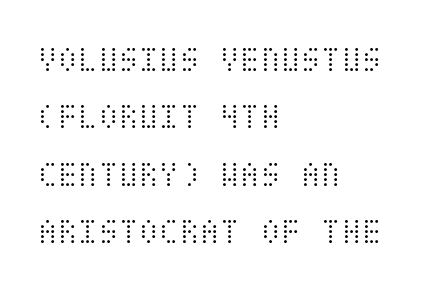
{"italic": "no", "bold": "no", "weight": "light", "width": "condensed", "stroke_contrast": "medium", "x_height": "large", "underline": "no", "align": "left", "line_spacing": "normal", "line_spacing_ratio": 1.55, "letter_spacing": "normal", "letter_spacing_em": 0.0, "glyph_px": 37}
